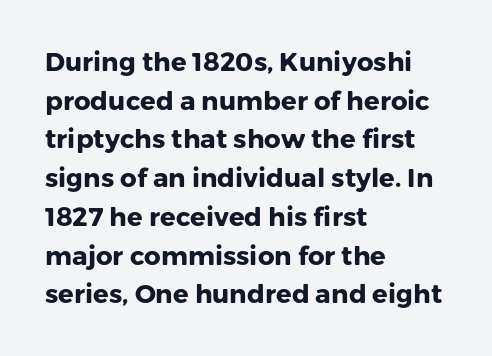
The image shows 26 px bold type, upright; set left-aligned, normal line spacing (1.49x), normal letter spacing, not underlined.
